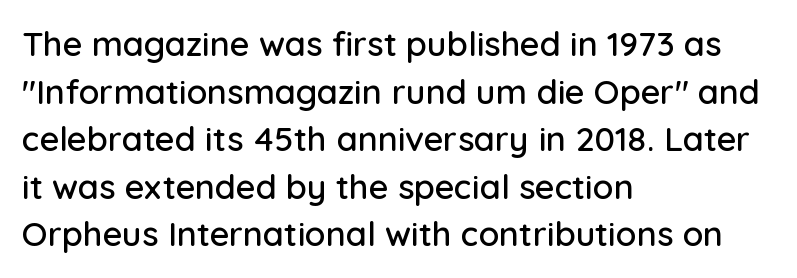
{"serif": "no", "italic": "no", "width": "normal", "stroke_contrast": "low", "x_height": "medium", "monospaced": "no", "underline": "no", "align": "left", "line_spacing": "normal", "line_spacing_ratio": 1.4, "letter_spacing": "normal", "letter_spacing_em": 0.0, "glyph_px": 34}
